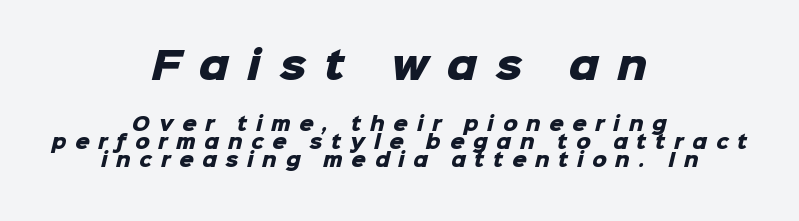
{"serif": "no", "bold": "yes", "weight": "heavy", "width": "normal", "stroke_contrast": "low", "x_height": "medium", "monospaced": "no", "underline": "no", "align": "center", "line_spacing": "tight", "line_spacing_ratio": 0.99, "letter_spacing": "wide", "letter_spacing_em": 0.48, "larger_block": "first", "size_ratio": 2.06, "glyph_px": 37}
